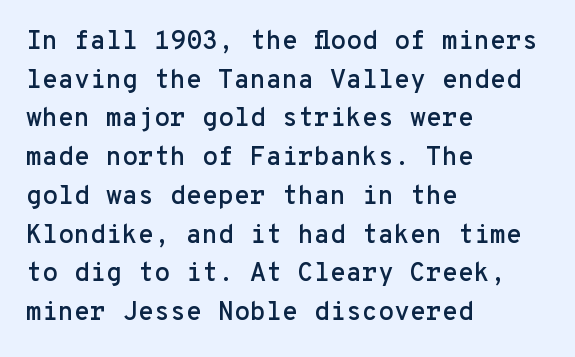
If you measured baseline to baseline, you'd find a middling distance. The line texture is even and compact thanks to regular tracking. Descender tails drop into unmarked territory. Posture: upright roman. Horizontally, the lines are justified to the leading edge only.
